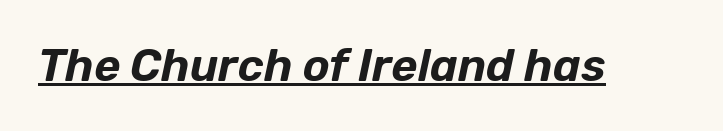
The passage shown has conventional tracking throughout. If you drew a line through each stem, it would be angled. Note the varied advance widths — an 'i' is clearly narrower than an 'm'. This is underlined copy, the kind a proofreader might mark for attention.
